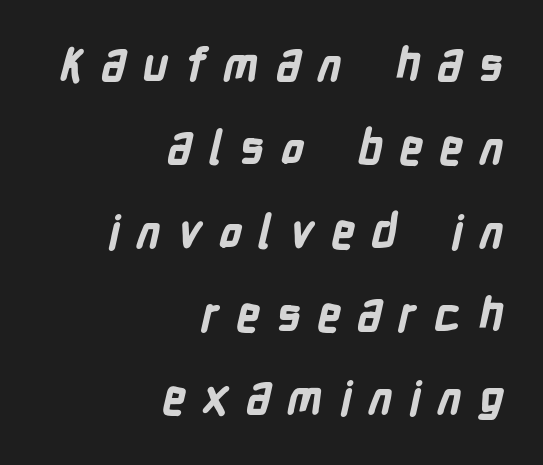
{"serif": "no", "bold": "yes", "weight": "bold", "width": "condensed", "stroke_contrast": "low", "x_height": "medium", "monospaced": "no", "underline": "no", "align": "right", "line_spacing_ratio": 1.81, "letter_spacing": "wide", "letter_spacing_em": 0.36, "glyph_px": 46}
